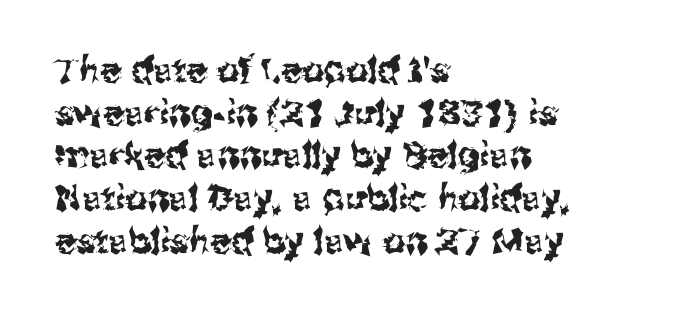
Q: Is the text italic (slanted)? A: No, it is upright.
Q: Is the typeface a serif or a sans-serif typeface? A: Sans-serif.
Q: Is the text underlined? A: No.
Q: How is the paragraph aligned? A: Left-aligned.
Q: Is the spacing between letters normal or unusually wide? A: Normal.
Q: Width (condensed, normal, or wide)? A: Normal.
Q: Stroke contrast? A: Medium.
Q: x-height? A: Medium.
Q: Monospaced? A: No.
